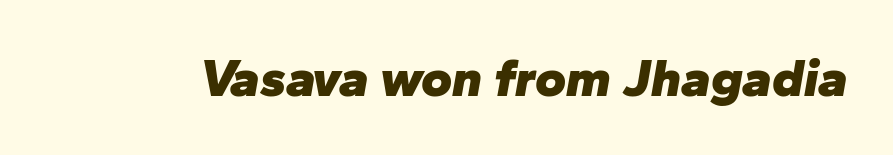
Beneath every word, the page is bare. Is the type slanted? Yes — the strokes lean at a clear angle. You could not count columns in this text — the font is proportionally spaced. Strong, thick strokes mark this as bold type. What stands out about the letter spacing? Nothing — it is the standard amount.
